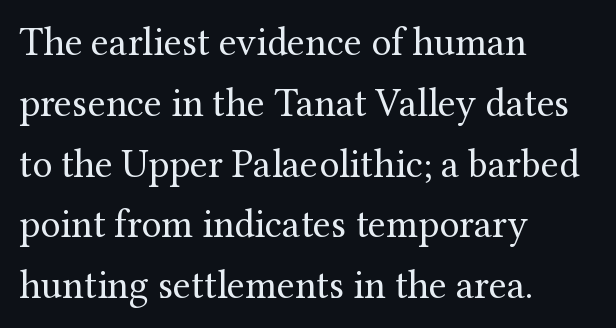
{"serif": "yes", "italic": "no", "bold": "no", "weight": "regular", "width": "normal", "stroke_contrast": "medium", "x_height": "medium", "monospaced": "no", "underline": "no", "align": "left", "line_spacing": "normal", "line_spacing_ratio": 1.52, "letter_spacing": "normal", "letter_spacing_em": 0.0, "glyph_px": 40}
